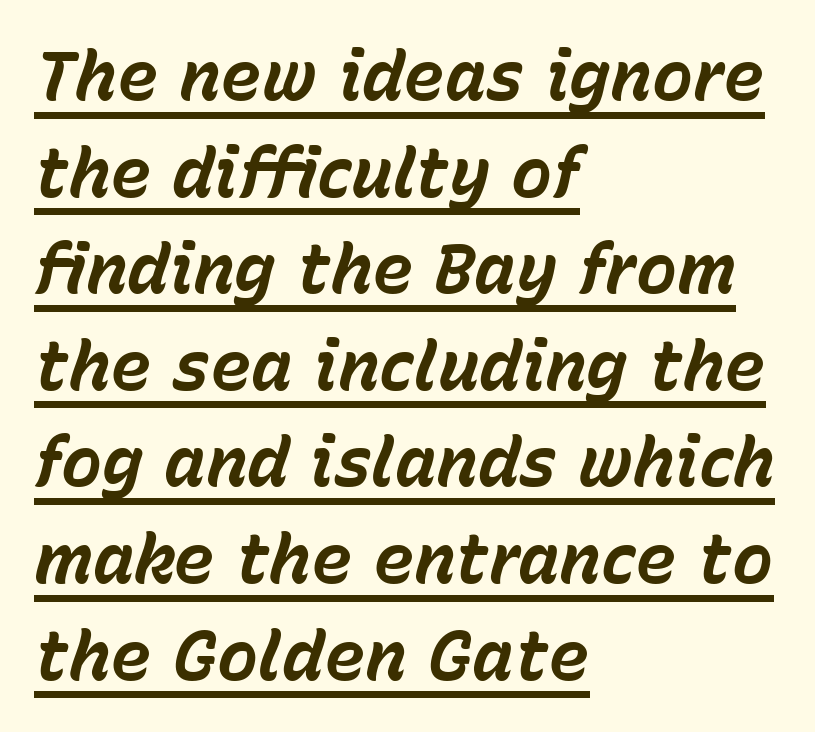
Q: Is the text bold? A: Yes.
Q: Is the text italic (slanted)? A: Yes, it leans right by about 15 degrees.
Q: Is the text underlined? A: Yes.
Q: How is the paragraph aligned? A: Left-aligned.
Q: Is the spacing between letters normal or unusually wide? A: Normal.
Q: Is the spacing between lines tight, normal or loose? A: Normal.
Q: Width (condensed, normal, or wide)? A: Normal.
Q: Stroke contrast? A: Low.
Q: x-height? A: Medium.
Q: Monospaced? A: No.
